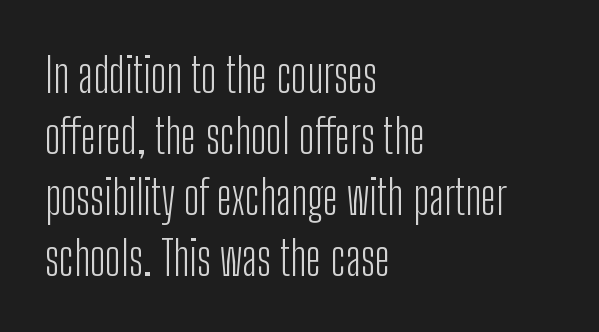
{"serif": "no", "italic": "no", "bold": "no", "weight": "light", "width": "condensed", "stroke_contrast": "low", "x_height": "medium", "monospaced": "no", "underline": "no", "align": "left", "line_spacing": "normal", "line_spacing_ratio": 1.27, "letter_spacing": "normal", "letter_spacing_em": 0.0, "glyph_px": 48}
